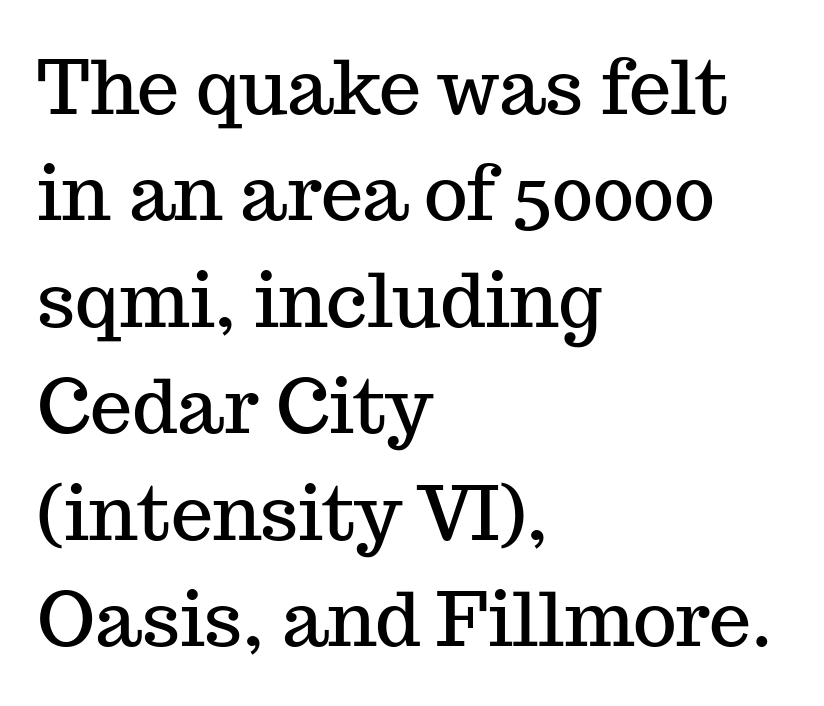
Italic: no, the glyphs are upright roman. The typeface chosen for these lines features serifs. The rag falls on the right side of this text block. The leading is moderate, giving the passage an even texture.
